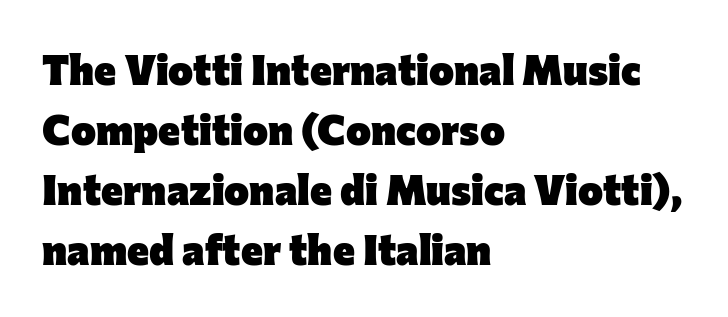
These lines are composed in type without serifs. Students, this is bold: see how much ink each stroke carries. This is the regular roman posture of the typeface. Baseline-to-baseline distance is the conventional proportion of letter height. Leftover space on each line is placed entirely after the last word.
